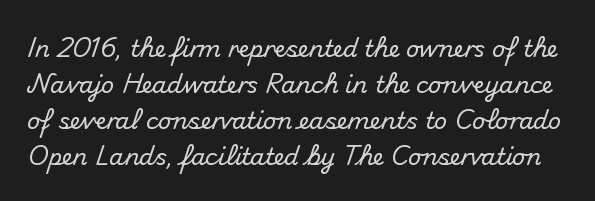
{"underline": "no", "line_spacing": "normal", "line_spacing_ratio": 1.56, "letter_spacing": "normal", "letter_spacing_em": 0.0, "glyph_px": 23}
